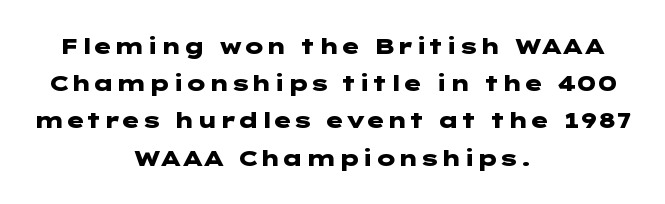
The image shows 22 px bold type, upright; set centered, normal line spacing (1.69x), normal letter spacing, not underlined.
